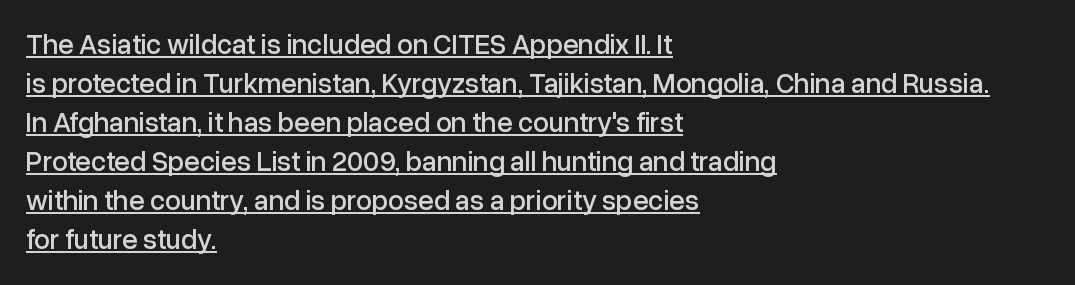
{"serif": "no", "italic": "no", "width": "normal", "stroke_contrast": "low", "x_height": "medium", "monospaced": "no", "underline": "yes", "align": "left", "line_spacing": "normal", "line_spacing_ratio": 1.39, "letter_spacing": "normal", "letter_spacing_em": 0.0, "glyph_px": 28}
